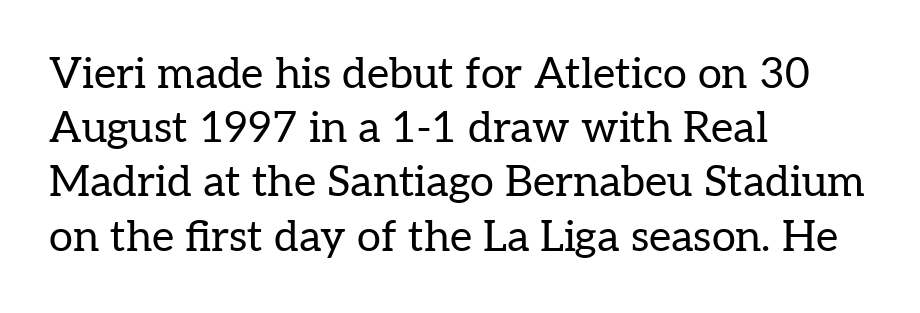
Q: Is the text bold? A: No.
Q: Is the text italic (slanted)? A: No, it is upright.
Q: Is the typeface a serif or a sans-serif typeface? A: Serif.
Q: Is the text underlined? A: No.
Q: How is the paragraph aligned? A: Left-aligned.
Q: Is the spacing between letters normal or unusually wide? A: Normal.
Q: Is the spacing between lines tight, normal or loose? A: Normal.
Q: Width (condensed, normal, or wide)? A: Normal.
Q: Stroke contrast? A: Low.
Q: x-height? A: Medium.
Q: Monospaced? A: No.
